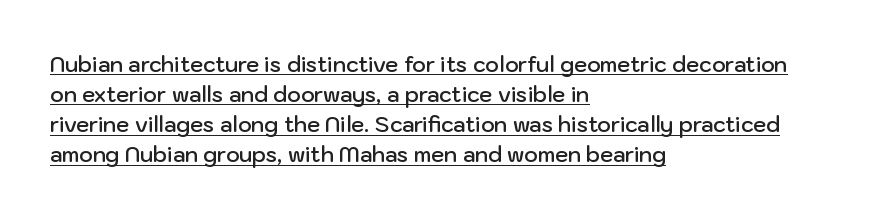
The space between consecutive lines is moderate. Is there an underline? Yes — a line sits under the letters. The compositor pushed each line to the left boundary. When letters stand straight like this, we call the style roman or upright. This is the in-between weight designers call semibold or demi.
